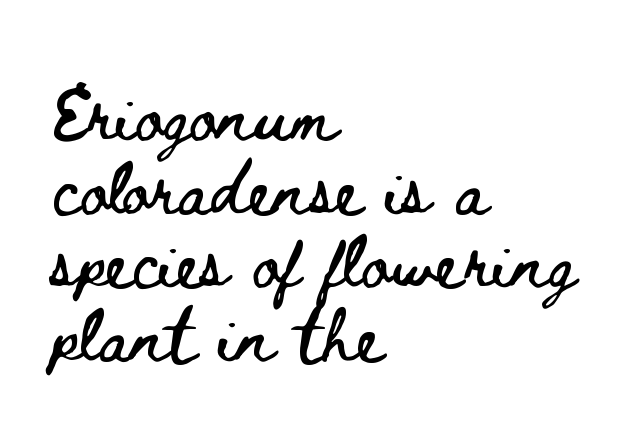
Leading matches the norm, producing a regular column. Decoration check: the copy has no underline. Character widths vary here, with narrow letters taking less room than wide ones. Visually the block forms a straight wall on the left and a jagged coastline on the right.
